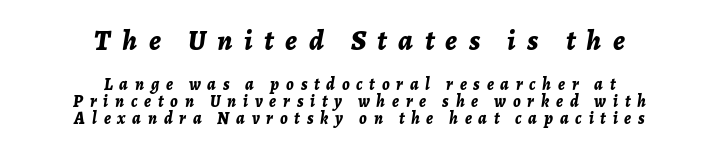
Q: Is the text bold? A: Yes.
Q: Is the text italic (slanted)? A: Yes, it leans right by about 7 degrees.
Q: Is the text underlined? A: No.
Q: How is the paragraph aligned? A: Centered.
Q: Is the spacing between letters normal or unusually wide? A: Unusually wide.
Q: Is the spacing between lines tight, normal or loose? A: Tight.
Q: Which block of text is set in a larger size, the first (top) or the second (bottom)? A: The first (top) one.
Q: Width (condensed, normal, or wide)? A: Normal.
Q: Stroke contrast? A: Low.
Q: x-height? A: Medium.
Q: Monospaced? A: No.
